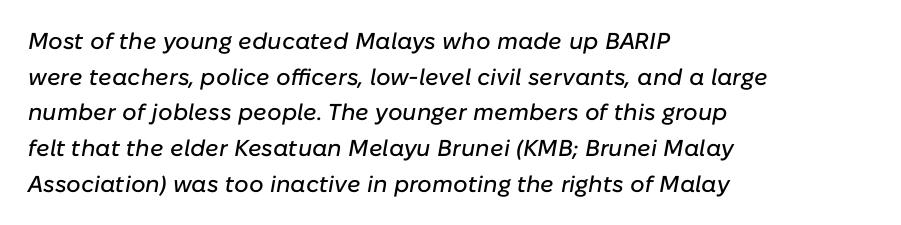
Q: Is the text italic (slanted)? A: Yes, it leans right by about 10 degrees.
Q: Is the text underlined? A: No.
Q: How is the paragraph aligned? A: Left-aligned.
Q: Is the spacing between letters normal or unusually wide? A: Normal.
Q: Is the spacing between lines tight, normal or loose? A: Normal.
